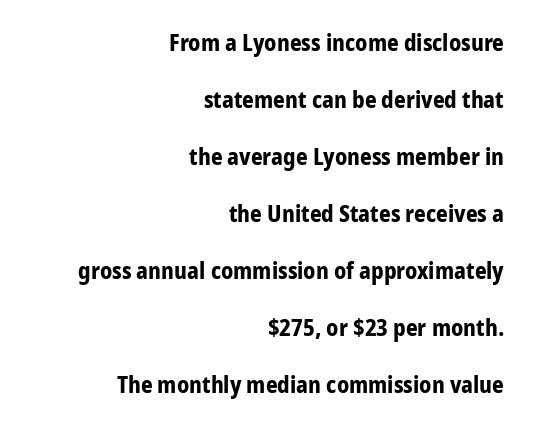
The image shows 23 px bold type, upright; set right-aligned, loose line spacing (2.48x), normal letter spacing, not underlined.
